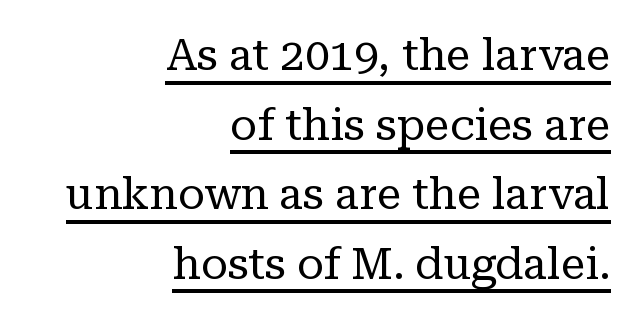
{"serif": "yes", "italic": "no", "bold": "no", "weight": "regular", "width": "normal", "stroke_contrast": "low", "x_height": "medium", "monospaced": "no", "underline": "yes", "align": "right", "line_spacing": "normal", "line_spacing_ratio": 1.58, "letter_spacing": "normal", "letter_spacing_em": 0.0, "glyph_px": 44}
